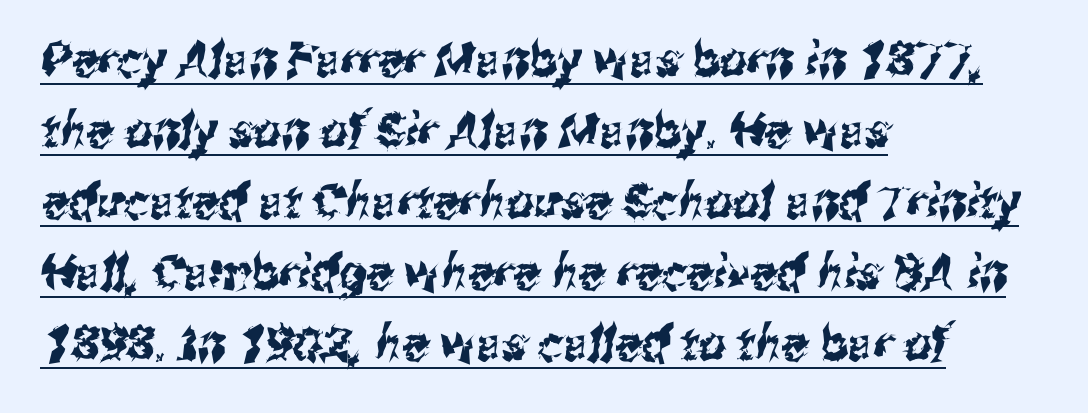
The image shows 48 px condensed sans-serif type; set left-aligned, normal line spacing (1.48x), normal letter spacing, underlined; medium stroke contrast and a medium x-height.
